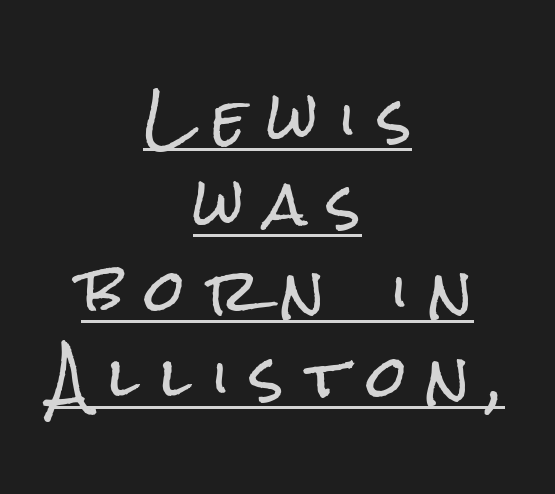
The image shows 57 px condensed sans-serif type, upright; set centered, normal line spacing (1.51x), unusually wide letter spacing (+0.38 em), underlined; low stroke contrast and a medium x-height.
